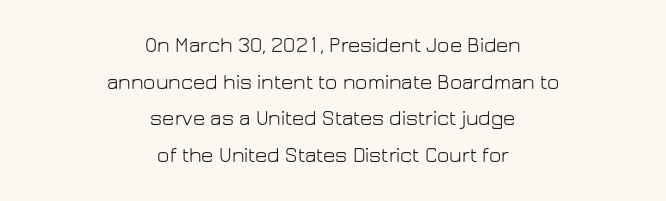
The foot of each line stays bare and open. Spacing between characters is what you'd get straight out of the box. This rendering uses center alignment, leaving both contours irregular but symmetric. The letters look calm and open, with moderate or lighter stems. Vertical strokes here are truly vertical.
